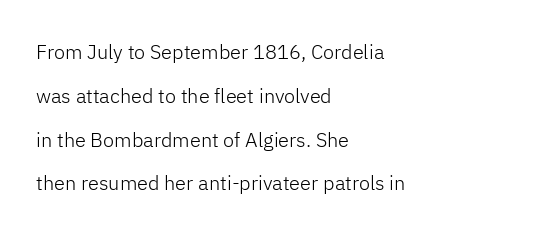
The image shows 20 px text type, upright; set left-aligned, loose line spacing (2.19x), normal letter spacing, not underlined.
